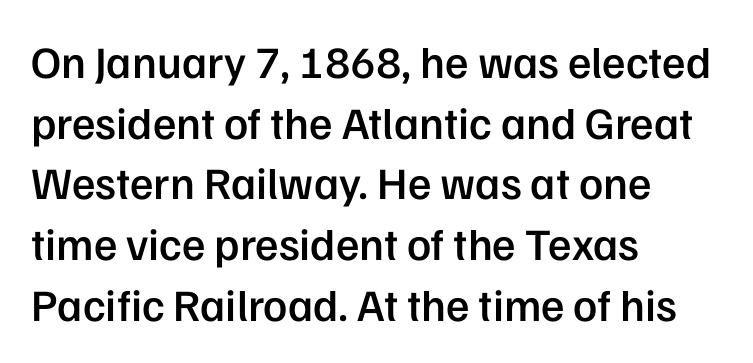
Q: Is the text bold? A: Semi-bold.
Q: Is the text italic (slanted)? A: No, it is upright.
Q: Is the typeface a serif or a sans-serif typeface? A: Sans-serif.
Q: Is the text underlined? A: No.
Q: How is the paragraph aligned? A: Left-aligned.
Q: Is the spacing between letters normal or unusually wide? A: Normal.
Q: Is the spacing between lines tight, normal or loose? A: Normal.
Q: Width (condensed, normal, or wide)? A: Normal.
Q: Stroke contrast? A: Low.
Q: x-height? A: Medium.
Q: Monospaced? A: No.
